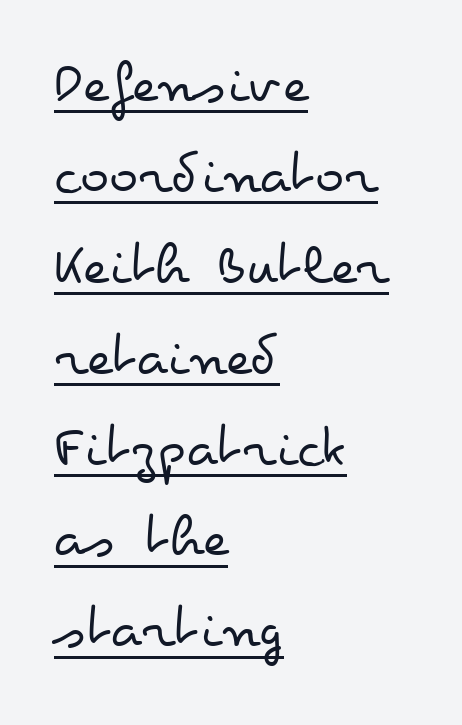
The image shows 61 px regular-weight, wide type, upright; set left-aligned, normal line spacing (1.49x), normal letter spacing, underlined; low stroke contrast and a small x-height.
